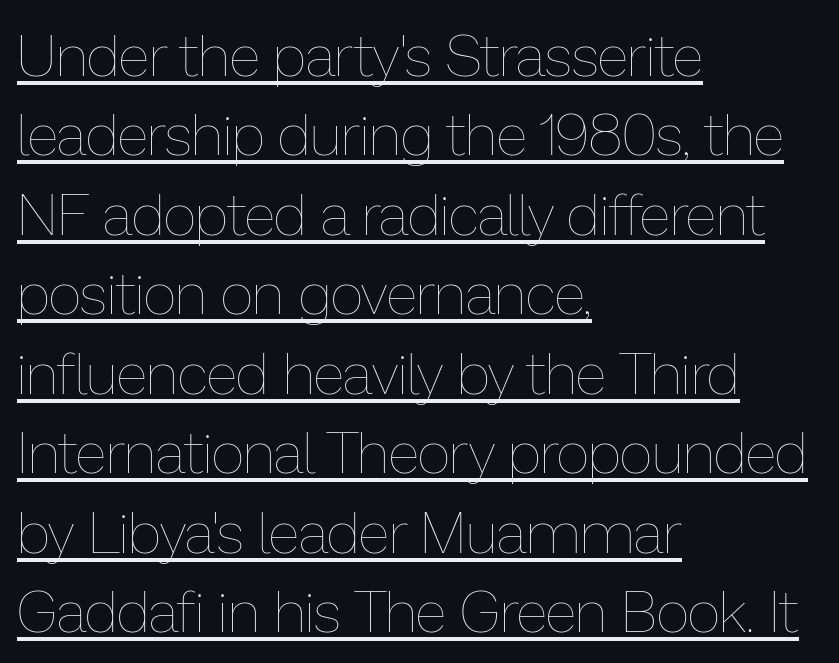
Line beginnings align vertically; line endings do not. Spacing between characters is what you'd get straight out of the box. This reads as an unemphasized weight, regular at the heaviest. Descenders here cross a horizontal rule under the line.
